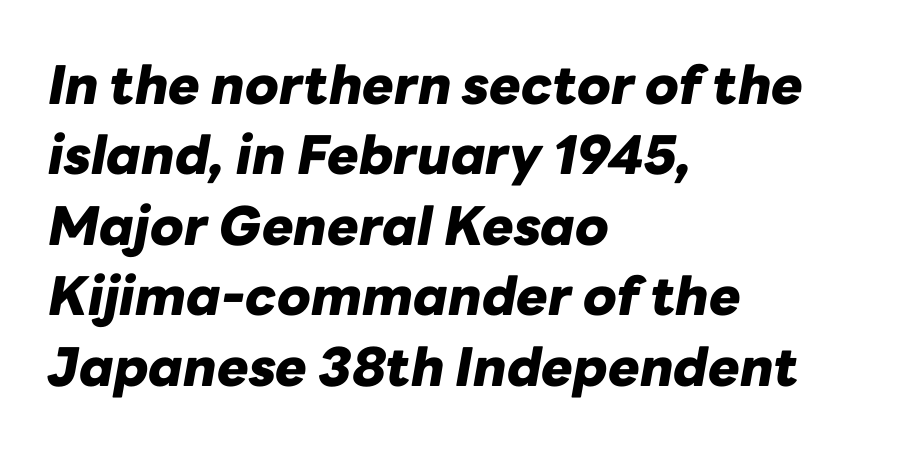
Underlining? Definitely not there. Does the lettering tilt? It does — this is italic. A typesetter would call this zero additional tracking. Typesetter's note: full bold, strokes at maximum text heaviness. Each letter keeps its own natural width here, so spacing adapts to shape. The passage is arranged the way most books set body copy — flush left.
